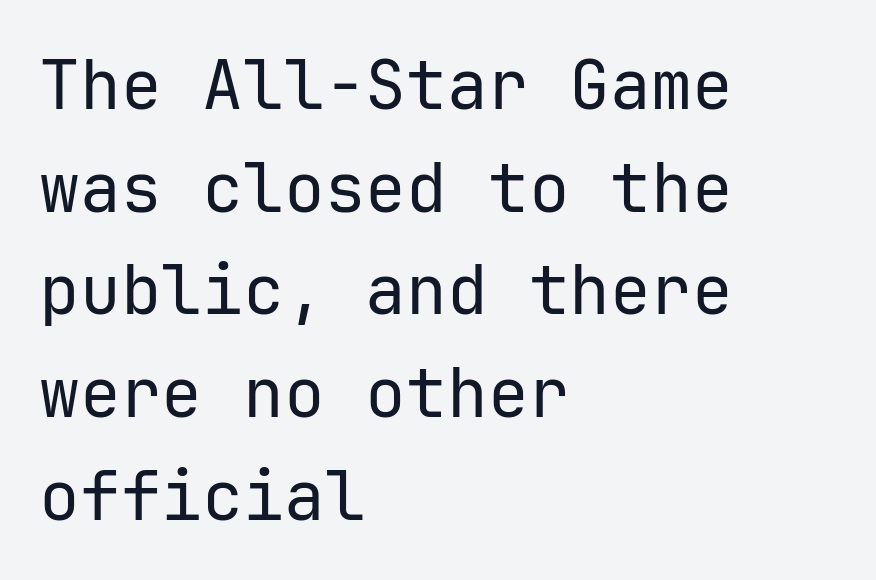
{"serif": "no", "italic": "no", "bold": "no", "weight": "regular", "width": "normal", "stroke_contrast": "low", "x_height": "medium", "monospaced": "yes", "underline": "no", "align": "left", "line_spacing": "normal", "line_spacing_ratio": 1.51, "letter_spacing": "normal", "letter_spacing_em": 0.0, "glyph_px": 68}
